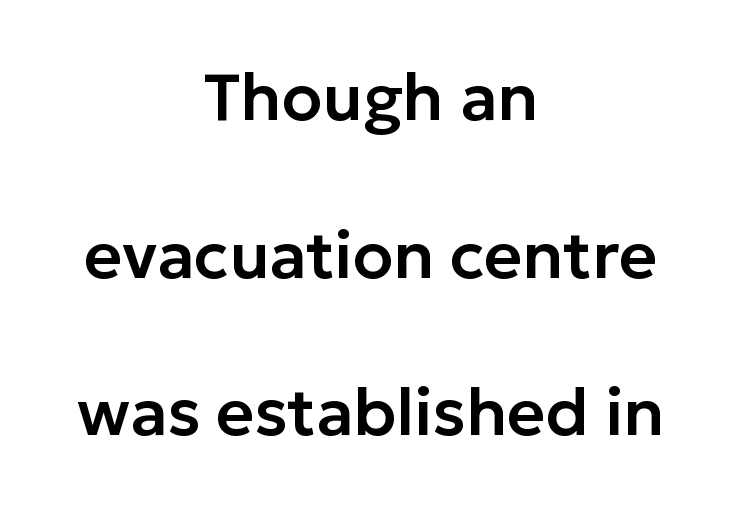
Q: Is the text italic (slanted)? A: No, it is upright.
Q: Is the typeface a serif or a sans-serif typeface? A: Sans-serif.
Q: Is the text underlined? A: No.
Q: How is the paragraph aligned? A: Centered.
Q: Is the spacing between letters normal or unusually wide? A: Normal.
Q: Is the spacing between lines tight, normal or loose? A: Loose.
Q: Width (condensed, normal, or wide)? A: Normal.
Q: Stroke contrast? A: Low.
Q: x-height? A: Medium.
Q: Monospaced? A: No.
